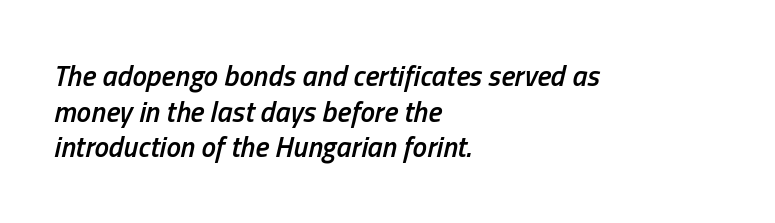
{"italic": "yes", "lean": "right", "slant_degrees": 13, "bold": "semi", "weight": "semibold", "width": "condensed", "stroke_contrast": "low", "x_height": "medium", "monospaced": "no", "underline": "no", "align": "left", "line_spacing_ratio": 1.23, "letter_spacing": "normal", "letter_spacing_em": 0.0, "glyph_px": 29}
